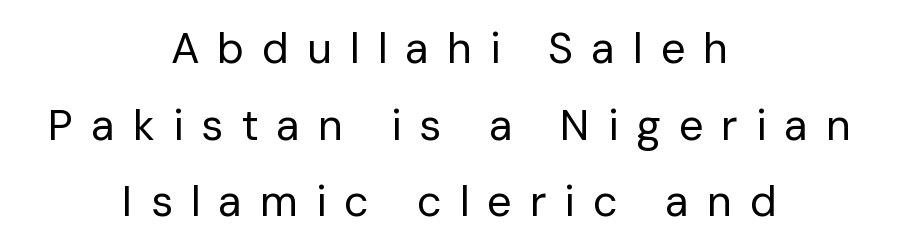
The image shows 43 px regular-weight sans-serif type, upright; set centered, line spacing 1.78x, unusually wide letter spacing (+0.42 em), not underlined; low stroke contrast and a medium x-height.
